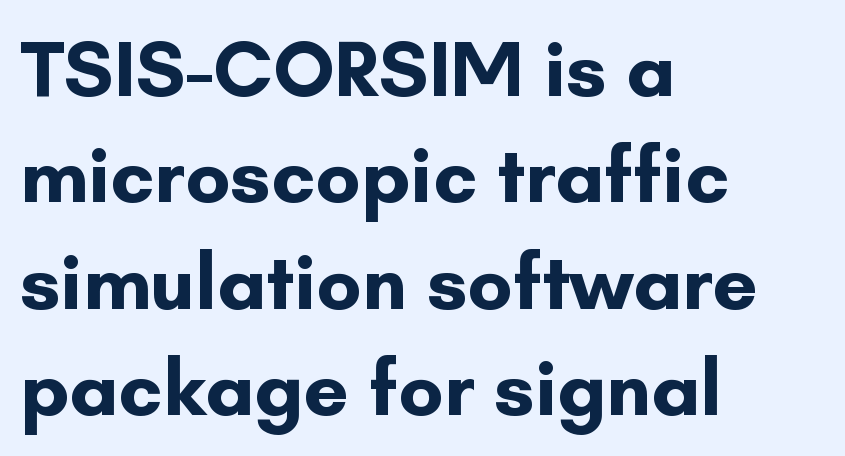
The baseline area is clear. Vertical strokes here are truly vertical. The space between consecutive lines is moderate. Notice how the passage keeps a crisp vertical edge on the left only.
